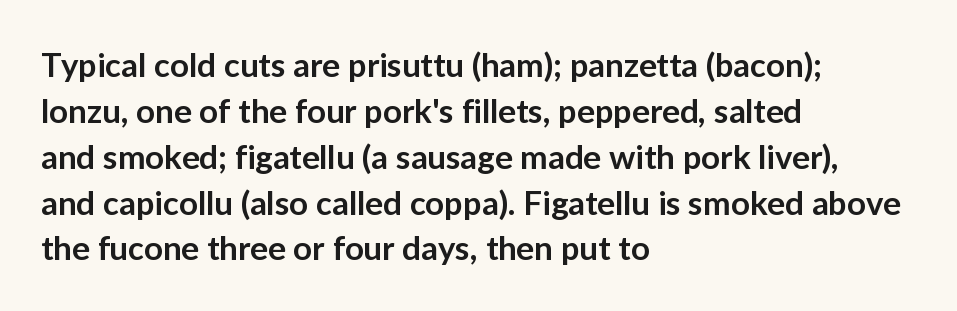
The image shows 33 px semibold sans-serif type, upright; set left-aligned, normal line spacing (1.39x), normal letter spacing, not underlined; low stroke contrast and a medium x-height.
